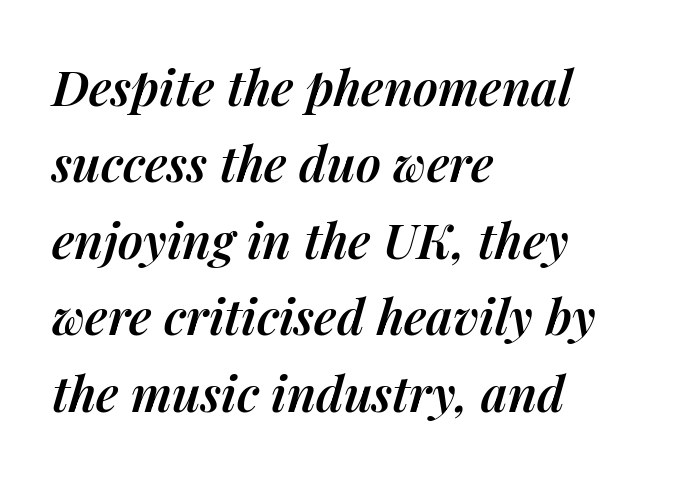
Varying glyph widths throughout — classic text-font behaviour. Does extra space separate the letters? No, they use regular spacing. Reading down the block, your eye returns to a fixed left position each line. Just letters on the line, the space beneath them empty. The axis of the letterforms is tilted away from vertical.
